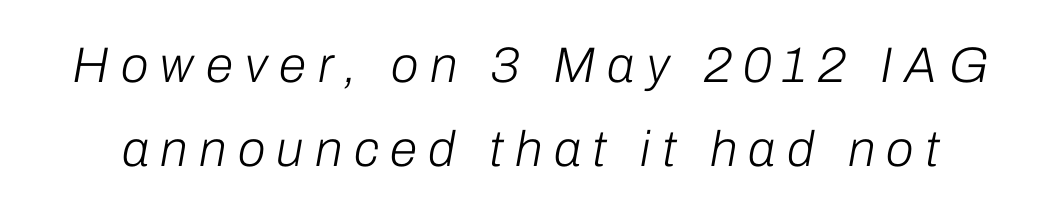
{"italic": "yes", "lean": "right", "slant_degrees": 10, "bold": "no", "weight": "light", "width": "normal", "stroke_contrast": "low", "x_height": "medium", "monospaced": "no", "underline": "no", "line_spacing": "normal", "line_spacing_ratio": 1.69, "letter_spacing": "wide", "letter_spacing_em": 0.23, "glyph_px": 50}
